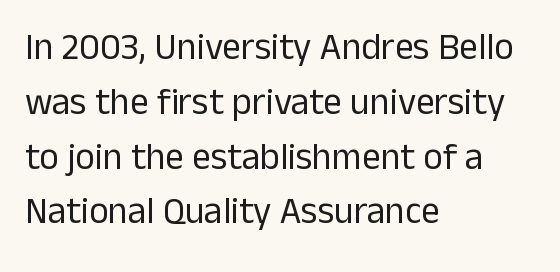
{"serif": "no", "italic": "no", "bold": "no", "weight": "regular", "width": "normal", "stroke_contrast": "low", "x_height": "medium", "monospaced": "no", "underline": "no", "align": "left", "line_spacing": "normal", "line_spacing_ratio": 1.48, "letter_spacing": "normal", "letter_spacing_em": 0.0, "glyph_px": 37}
